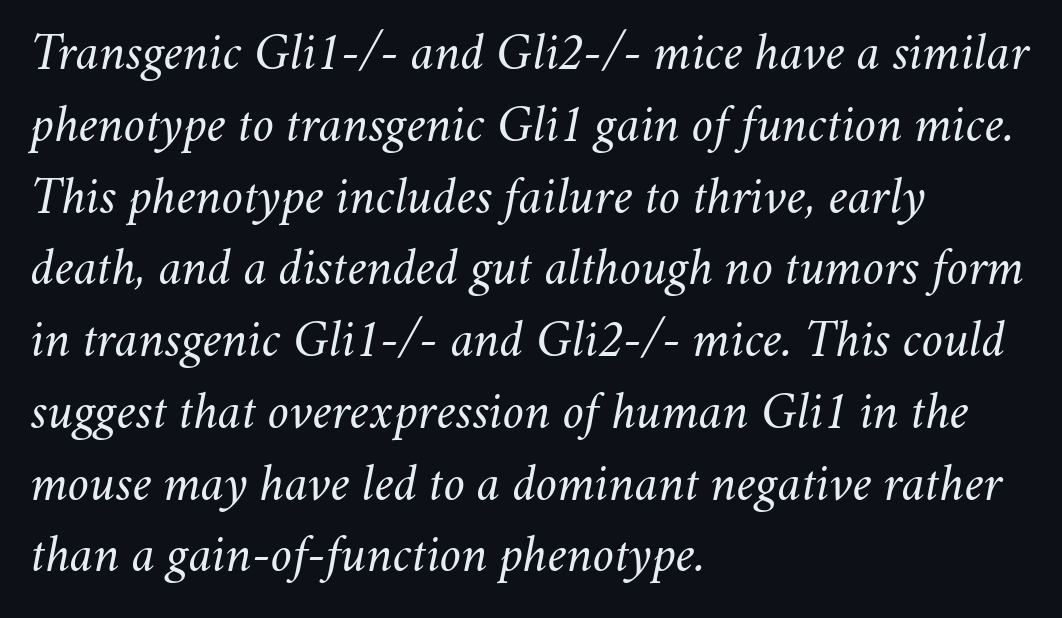
Tracking here is standard; glyphs follow each other at the usual distance. Characters are canted at an angle relative to the baseline's perpendicular. Students, observe: this is what conventionally led text looks like. Teacher's note: observe the even left margin — that is flush-left alignment. Check under the words: just untouched page. The rendering uses natural spacing where letterforms have individual widths.
